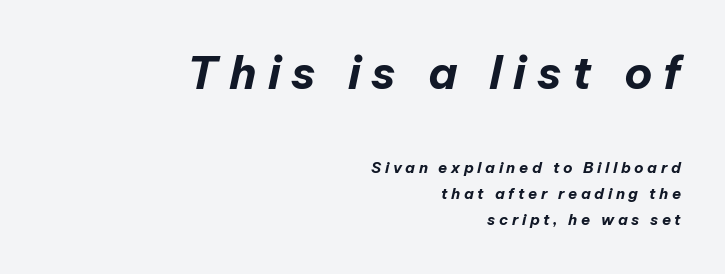
The image shows 45 px bold type, italic (leaning right); set right-aligned, line spacing 1.74x, unusually wide letter spacing (+0.24 em), not underlined; the first (top) block is 3.0x larger; low stroke contrast and a medium x-height.
